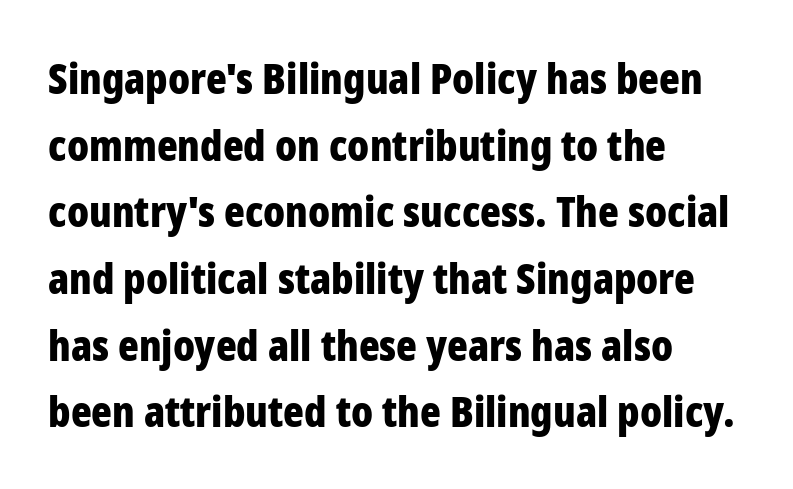
Q: Is the text bold? A: Yes.
Q: Is the text italic (slanted)? A: No, it is upright.
Q: Is the typeface a serif or a sans-serif typeface? A: Sans-serif.
Q: Is the text underlined? A: No.
Q: How is the paragraph aligned? A: Left-aligned.
Q: Is the spacing between letters normal or unusually wide? A: Normal.
Q: Is the spacing between lines tight, normal or loose? A: Normal.
Q: Width (condensed, normal, or wide)? A: Condensed.
Q: Stroke contrast? A: Low.
Q: x-height? A: Medium.
Q: Monospaced? A: No.
